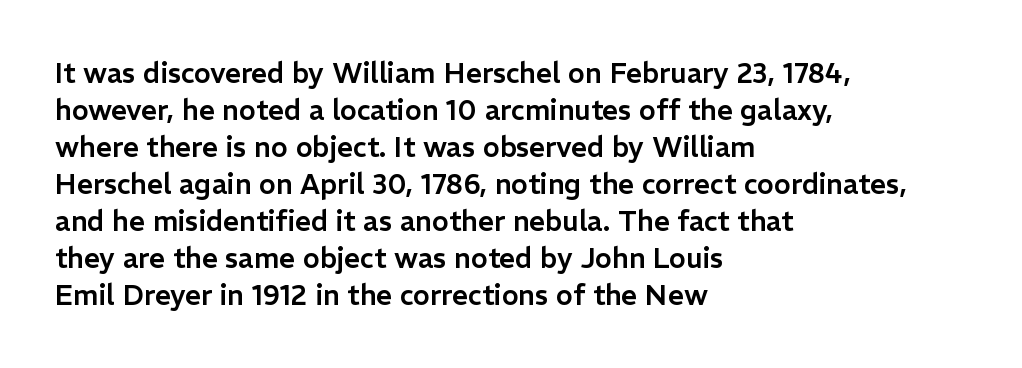
Q: Is the text italic (slanted)? A: No, it is upright.
Q: Is the typeface a serif or a sans-serif typeface? A: Sans-serif.
Q: Is the text underlined? A: No.
Q: How is the paragraph aligned? A: Left-aligned.
Q: Is the spacing between letters normal or unusually wide? A: Normal.
Q: Is the spacing between lines tight, normal or loose? A: Normal.
Q: Width (condensed, normal, or wide)? A: Normal.
Q: Stroke contrast? A: Low.
Q: x-height? A: Medium.
Q: Monospaced? A: No.
